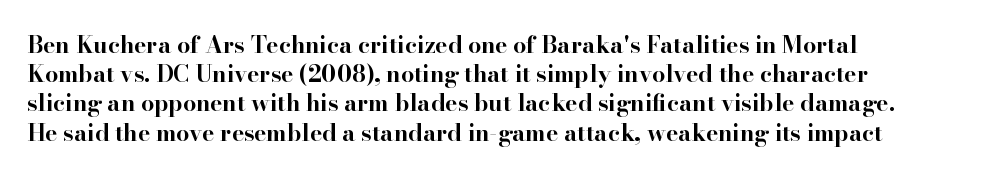
Is the block centered? No — it sits flush against the left margin. Strong, thick strokes mark this as bold type. Plain, unruled lines of type. Nothing unusual about the tracking: characters are spaced as the font intends. When letters stand straight like this, we call the style roman or upright. One glance says typical: line gaps are just what's usual.
